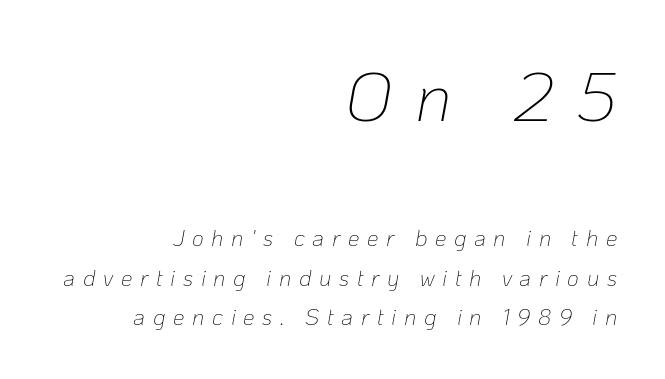
{"italic": "yes", "lean": "right", "slant_degrees": 10, "bold": "no", "weight": "thin", "width": "normal", "stroke_contrast": "low", "x_height": "medium", "monospaced": "no", "underline": "no", "align": "right", "line_spacing_ratio": 1.71, "letter_spacing": "wide", "letter_spacing_em": 0.33, "larger_block": "first", "size_ratio": 3.0, "glyph_px": 69}
